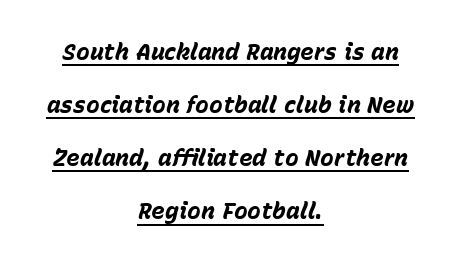
Default kerning and tracking; the words read as compact shapes. Compared with a flush-left layout, this one balances lines on the center instead. Glance below the letters and you will spot a drawn line. A typesetter would mark this as italic. Horizontal bands of white between lines are thick stripes. On the weight axis this lands at bold, roughly 700.
